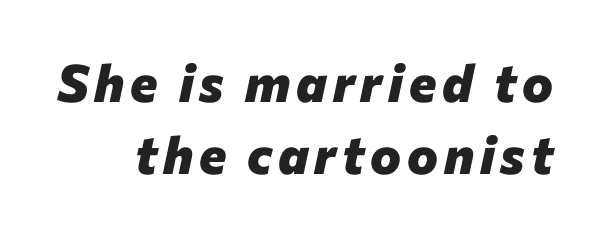
Varying glyph widths throughout — classic text-font behaviour. Letters rest on an invisible, unmarked baseline. Baseline-to-baseline distance is the conventional proportion of letter height. Look at the stroke-to-counter ratio: heavy, a bold.
